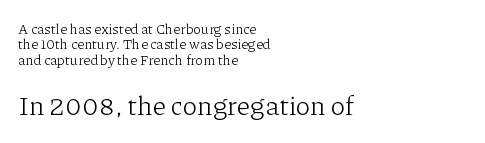
{"italic": "no", "bold": "no", "underline": "no", "align": "left", "line_spacing": "tight", "line_spacing_ratio": 1.09, "letter_spacing": "normal", "letter_spacing_em": 0.0, "larger_block": "second", "size_ratio": 1.93, "glyph_px": 27}
